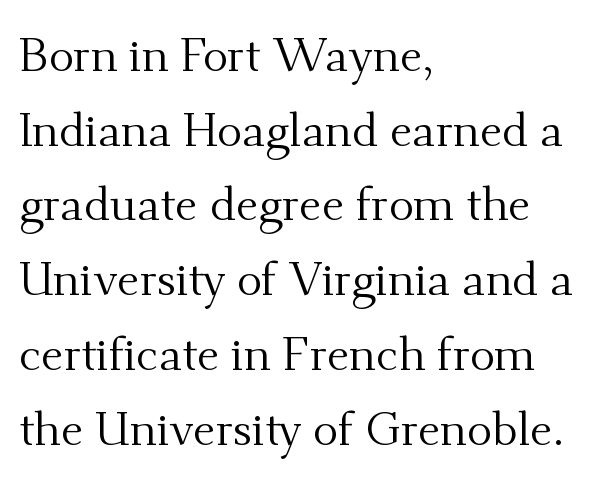
The image shows 47 px regular-weight serif type, upright; set left-aligned, normal line spacing (1.59x), normal letter spacing, not underlined; medium stroke contrast and a small x-height.
